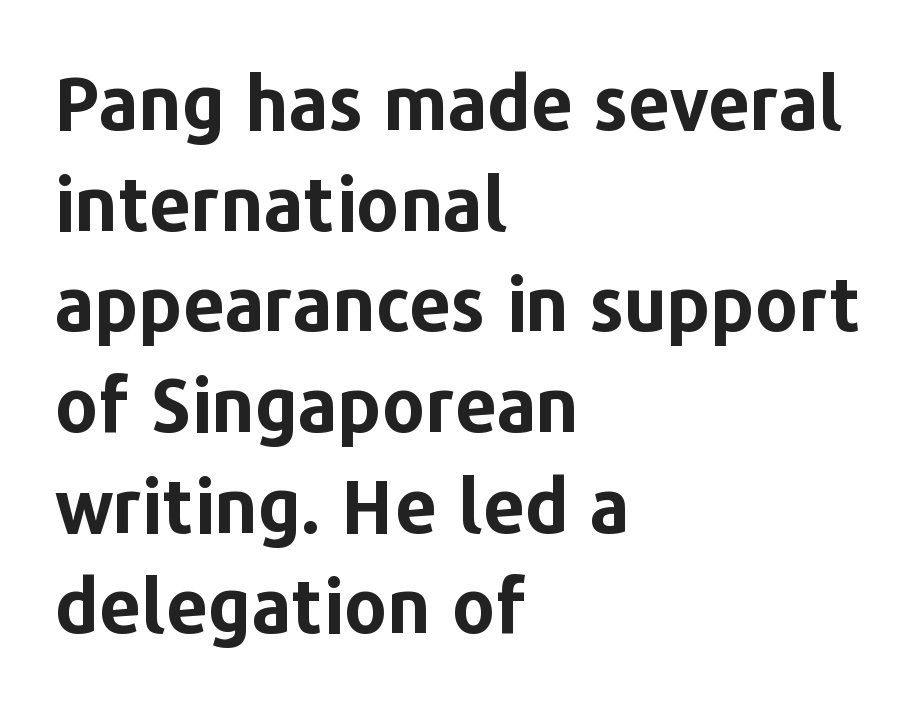
{"serif": "no", "italic": "no", "bold": "yes", "weight": "bold", "width": "normal", "stroke_contrast": "low", "x_height": "medium", "monospaced": "no", "underline": "no", "align": "left", "line_spacing": "normal", "line_spacing_ratio": 1.36, "letter_spacing": "normal", "letter_spacing_em": 0.0, "glyph_px": 74}
